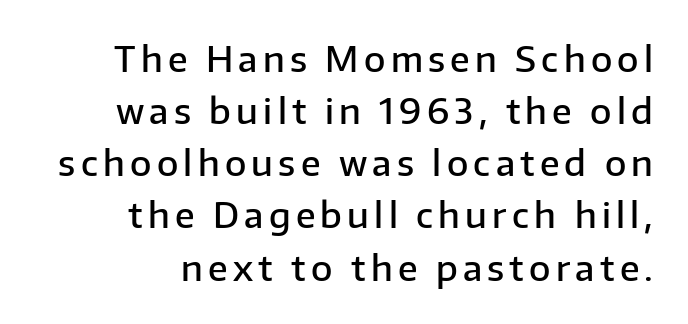
The image shows 35 px semibold sans-serif type, upright; set right-aligned, normal line spacing (1.49x), not underlined; low stroke contrast and a medium x-height.
